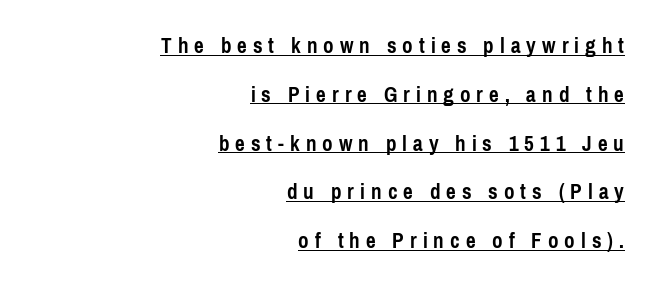
The image shows 23 px bold type, upright; set right-aligned, loose line spacing (2.12x), unusually wide letter spacing (+0.26 em), underlined.
